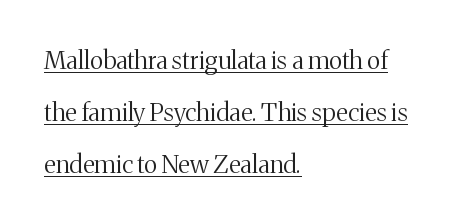
The typesetter has applied underlining to the passage shown. The font is comparable to plain body text, perhaps lighter. The type is set solid horizontally, with unmodified tracking. Summary of vertical rhythm: relaxed, with wide interline spacing. The passage is arranged the way most books set body copy — flush left. In terms of posture, this sample is upright.
